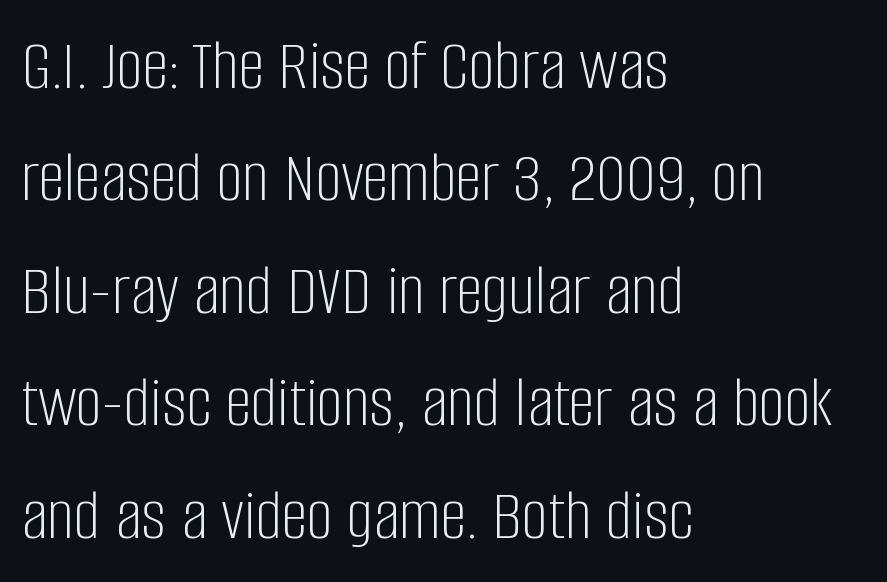
Q: Is the text bold? A: No.
Q: Is the text italic (slanted)? A: No, it is upright.
Q: Is the typeface a serif or a sans-serif typeface? A: Sans-serif.
Q: Is the text underlined? A: No.
Q: How is the paragraph aligned? A: Left-aligned.
Q: Is the spacing between letters normal or unusually wide? A: Normal.
Q: Is the spacing between lines tight, normal or loose? A: Normal.
Q: Width (condensed, normal, or wide)? A: Condensed.
Q: Stroke contrast? A: Low.
Q: x-height? A: Large.
Q: Monospaced? A: No.
